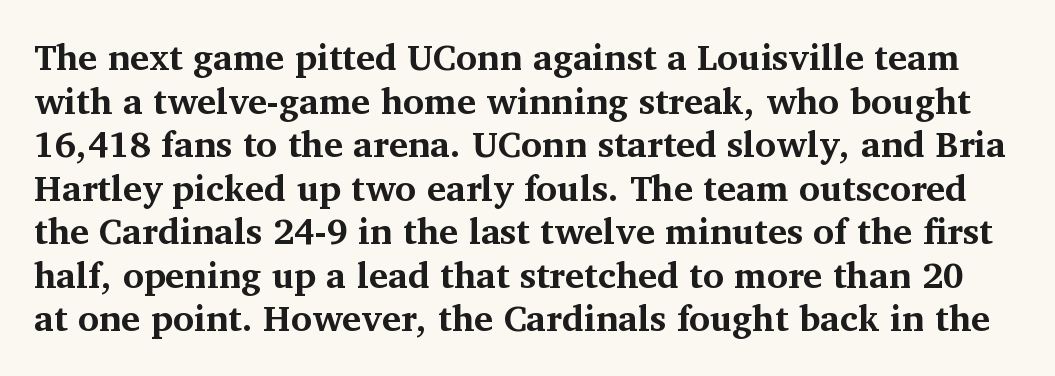
The image shows 36 px bold serif type, upright; set line spacing 1.21x, normal letter spacing, not underlined; medium stroke contrast and a medium x-height.
